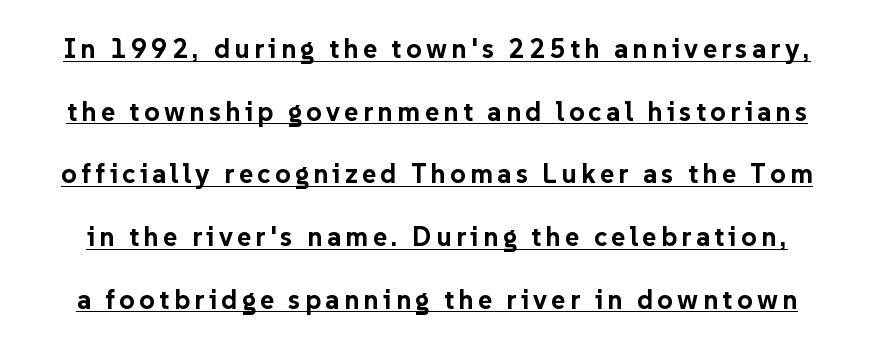
Q: Is the text bold? A: Yes.
Q: Is the text italic (slanted)? A: No, it is upright.
Q: Is the text underlined? A: Yes.
Q: Is the spacing between lines tight, normal or loose? A: Loose.
